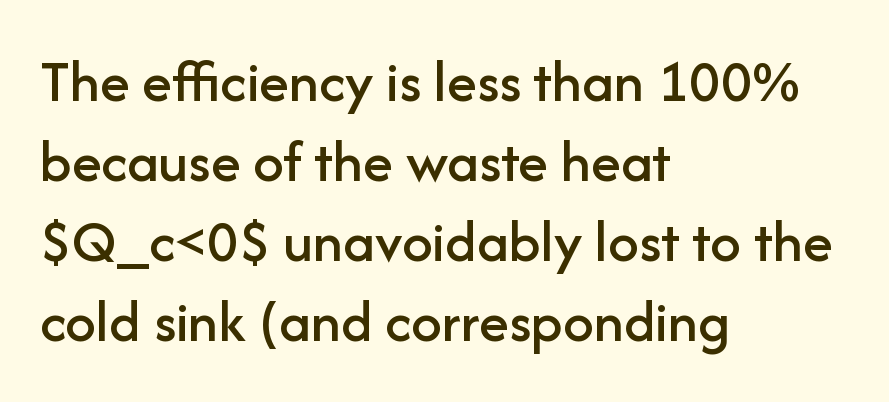
Q: Is the text italic (slanted)? A: No, it is upright.
Q: Is the typeface a serif or a sans-serif typeface? A: Sans-serif.
Q: Is the text underlined? A: No.
Q: How is the paragraph aligned? A: Left-aligned.
Q: Is the spacing between letters normal or unusually wide? A: Normal.
Q: Is the spacing between lines tight, normal or loose? A: Normal.
Q: Width (condensed, normal, or wide)? A: Normal.
Q: Stroke contrast? A: Low.
Q: x-height? A: Medium.
Q: Monospaced? A: No.
